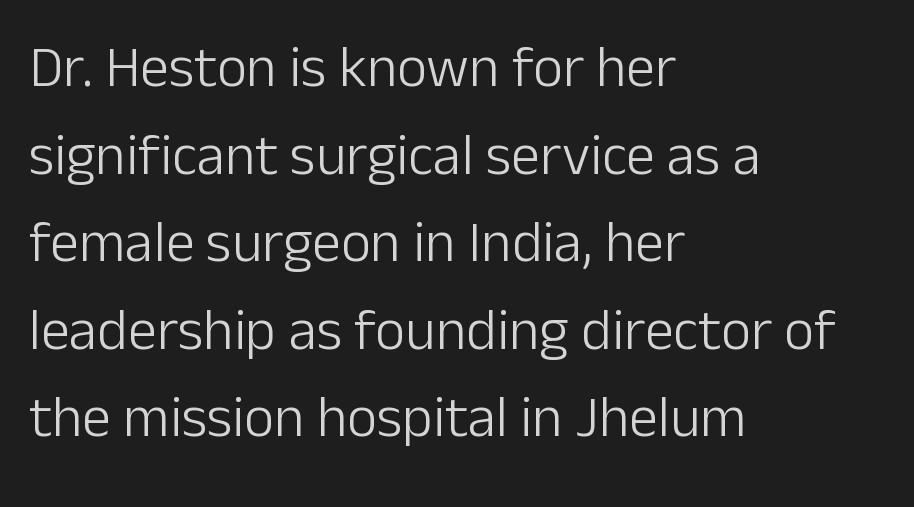
Q: Is the text bold? A: No.
Q: Is the text italic (slanted)? A: No, it is upright.
Q: Is the typeface a serif or a sans-serif typeface? A: Sans-serif.
Q: Is the text underlined? A: No.
Q: How is the paragraph aligned? A: Left-aligned.
Q: Is the spacing between letters normal or unusually wide? A: Normal.
Q: Is the spacing between lines tight, normal or loose? A: Normal.
Q: Width (condensed, normal, or wide)? A: Normal.
Q: Stroke contrast? A: Low.
Q: x-height? A: Medium.
Q: Monospaced? A: No.
